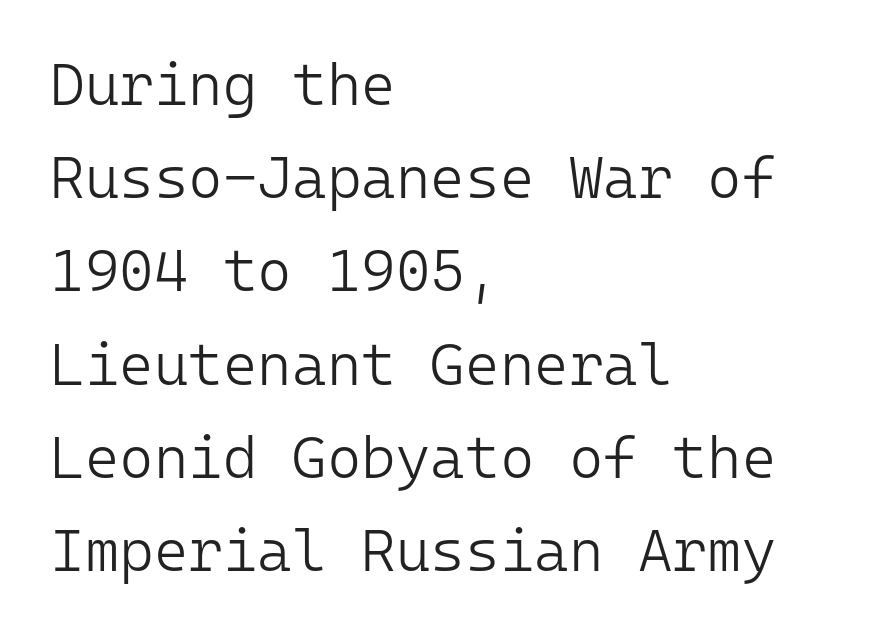
{"serif": "no", "italic": "no", "bold": "no", "weight": "light", "width": "normal", "stroke_contrast": "low", "x_height": "medium", "monospaced": "yes", "underline": "no", "align": "left", "line_spacing": "normal", "line_spacing_ratio": 1.58, "letter_spacing": "normal", "letter_spacing_em": 0.0, "glyph_px": 59}
